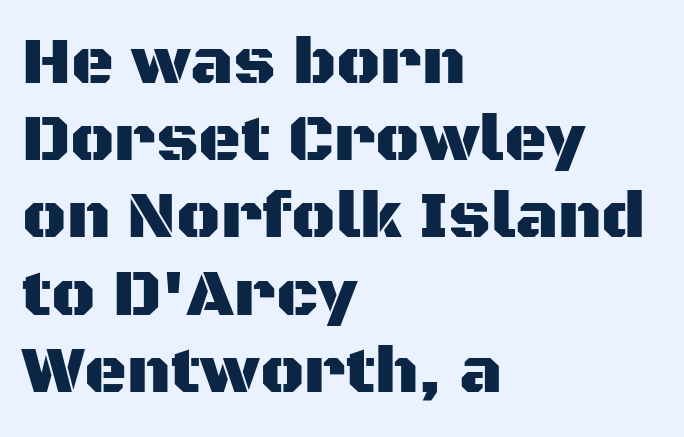
{"serif": "no", "italic": "no", "width": "normal", "stroke_contrast": "medium", "x_height": "large", "monospaced": "no", "underline": "no", "align": "left", "line_spacing_ratio": 1.17, "letter_spacing": "normal", "letter_spacing_em": 0.0, "glyph_px": 66}
